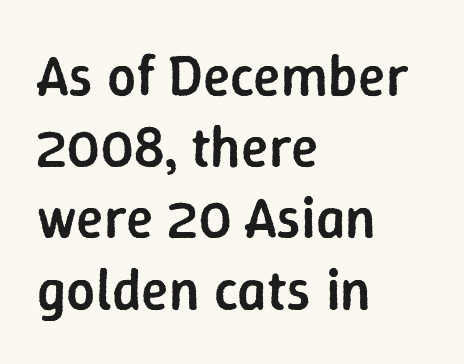
The letters stand upright; this is a roman face. Decoration check: the copy has no underline. Stems and bowls a touch heavier than normal — semibold. A typesetter would label this face a sans. These lines are set flush left with a ragged right edge.
